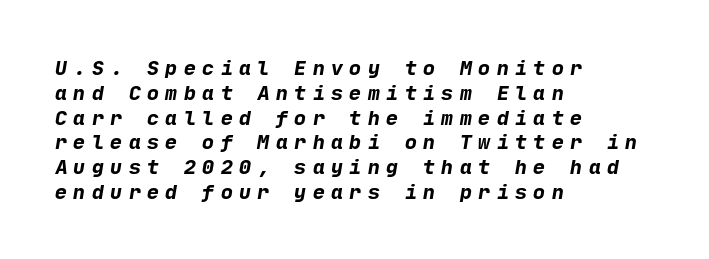
Q: Is the text bold? A: Yes.
Q: Is the text underlined? A: No.
Q: How is the paragraph aligned? A: Left-aligned.
Q: Is the spacing between letters normal or unusually wide? A: Unusually wide.
